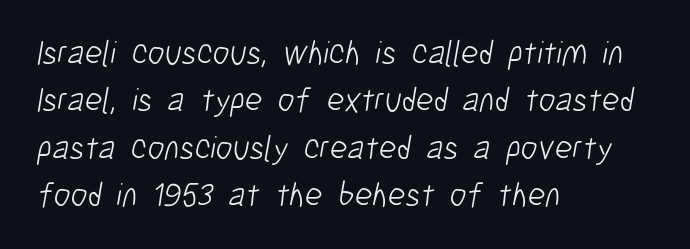
These lines keep a tight, regular rhythm from letter to letter. Observe the absence of serifs on each vertical stroke in this sample. Is the stroke heavy? The answer is a plain regular-or-lighter. The rendering uses natural spacing where letterforms have individual widths. Visually the block forms a straight wall on the left and a jagged coastline on the right. The words here are not underlined.
